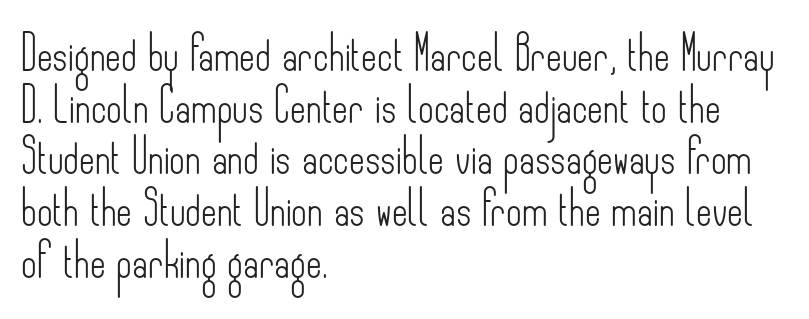
The image shows 34 px light, condensed sans-serif type, upright; set left-aligned, normal line spacing (1.52x), normal letter spacing, not underlined; low stroke contrast and a small x-height.
